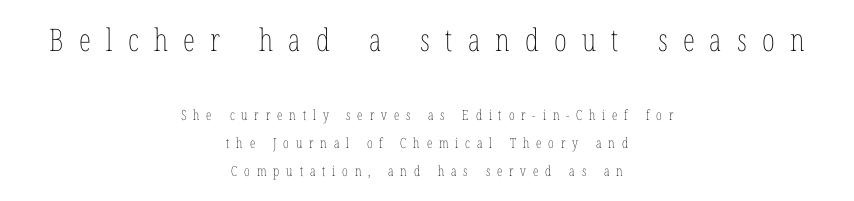
The image shows 31 px thin, condensed type, upright; set centered, loose line spacing (2.0x), unusually wide letter spacing (+0.49 em), not underlined; the first (top) block is 2.21x larger; low stroke contrast and a medium x-height.
